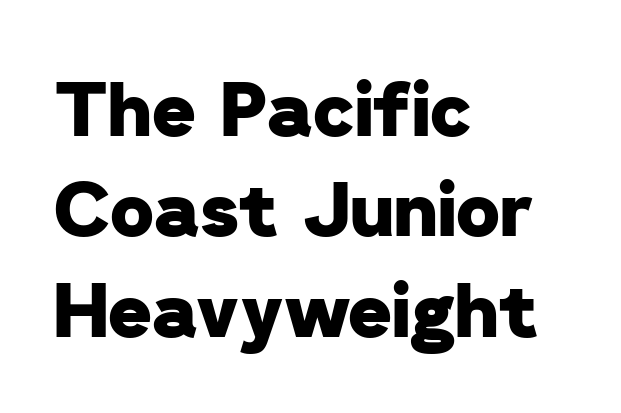
{"serif": "no", "bold": "yes", "weight": "heavy", "width": "normal", "stroke_contrast": "low", "x_height": "medium", "monospaced": "no", "underline": "no", "align": "left", "line_spacing": "normal", "line_spacing_ratio": 1.34, "letter_spacing": "normal", "letter_spacing_em": 0.0, "glyph_px": 75}
